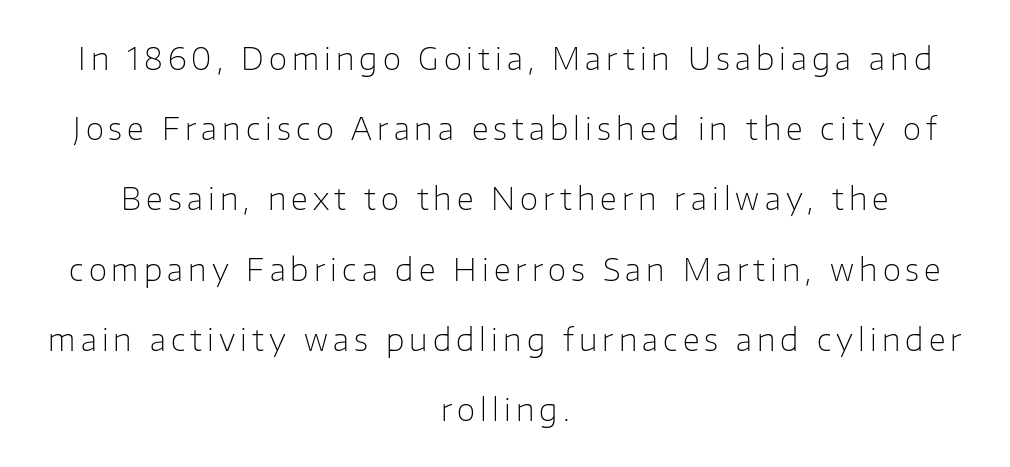
{"serif": "no", "italic": "no", "bold": "no", "weight": "light", "width": "normal", "stroke_contrast": "low", "x_height": "medium", "monospaced": "no", "underline": "no", "align": "center", "line_spacing": "loose", "line_spacing_ratio": 2.34, "glyph_px": 30}
